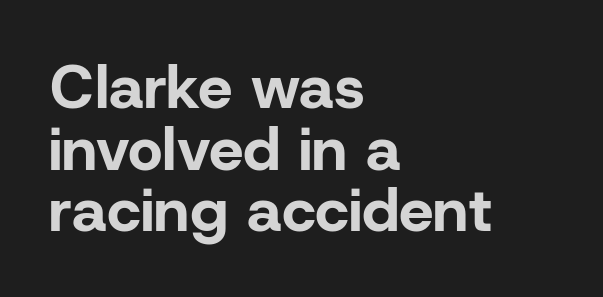
Rows of type sit shoulder to shoulder in the vertical direction. The horizontal fit of the characters is conventional and even. Nothing sits at the stroke ends, so this counts as sans-serif. Check the space under the baseline: it is left empty. Reading down the block, your eye returns to a fixed left position each line. Thick stems and heavy bowls — unmistakably bold.
